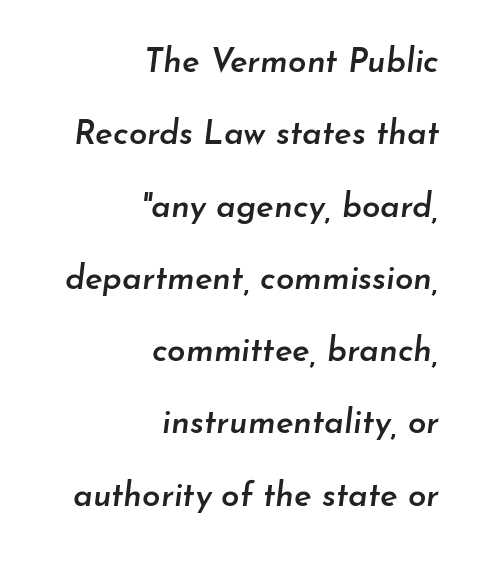
{"italic": "yes", "lean": "right", "slant_degrees": 7, "bold": "semi", "weight": "semibold", "width": "normal", "stroke_contrast": "low", "x_height": "small", "monospaced": "no", "underline": "no", "align": "right", "line_spacing": "loose", "line_spacing_ratio": 2.19, "letter_spacing": "normal", "letter_spacing_em": 0.0, "glyph_px": 33}
